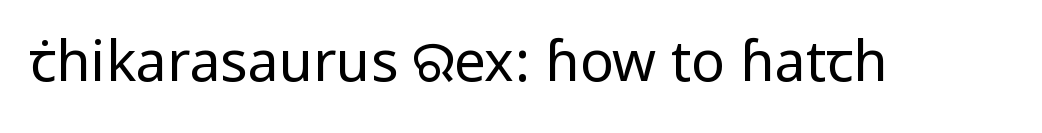
Q: Is the text bold? A: No.
Q: Is the text italic (slanted)? A: No, it is upright.
Q: Is the typeface a serif or a sans-serif typeface? A: Sans-serif.
Q: Is the text underlined? A: No.
Q: Is the spacing between letters normal or unusually wide? A: Normal.
Q: Width (condensed, normal, or wide)? A: Normal.
Q: Stroke contrast? A: Low.
Q: x-height? A: Medium.
Q: Monospaced? A: No.
